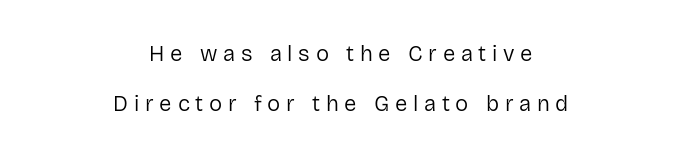
Someone cranked the tracking dial way up on this one. The leading is generous, giving the passage an open texture. Is the stroke heavy? The answer is a plain regular-or-lighter. The area under the type is left untouched. The lettering stays uniformly vertical, giving the passage a roman look. The rendering positions every line midway between the sides.
